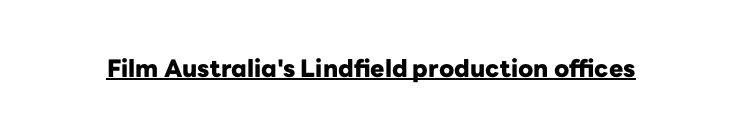
The image shows 24 px bold type, upright; set normal letter spacing, underlined.
